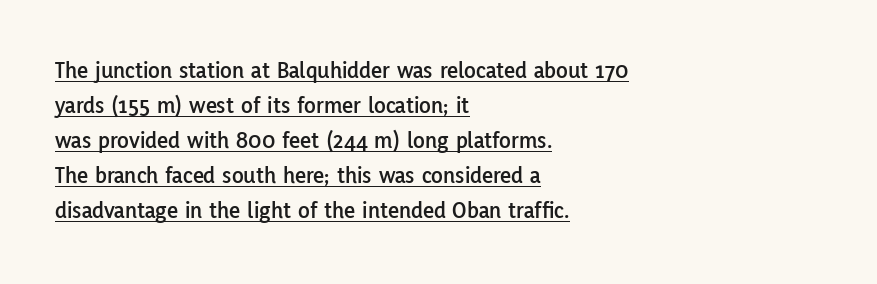
Q: Is the text italic (slanted)? A: No, it is upright.
Q: Is the text underlined? A: Yes.
Q: How is the paragraph aligned? A: Left-aligned.
Q: Is the spacing between letters normal or unusually wide? A: Normal.
Q: Is the spacing between lines tight, normal or loose? A: Normal.
